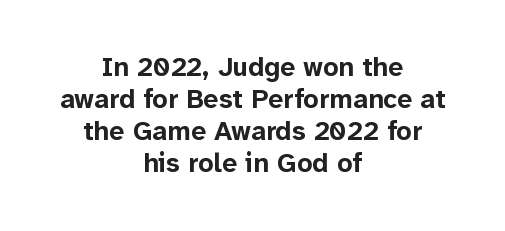
Is the letter spacing exaggerated? No — it looks like the ordinary default. Notice how the passage keeps no hard edge, just a central spine. Beneath every word, the page is bare. Italic: no, the glyphs are upright roman.
